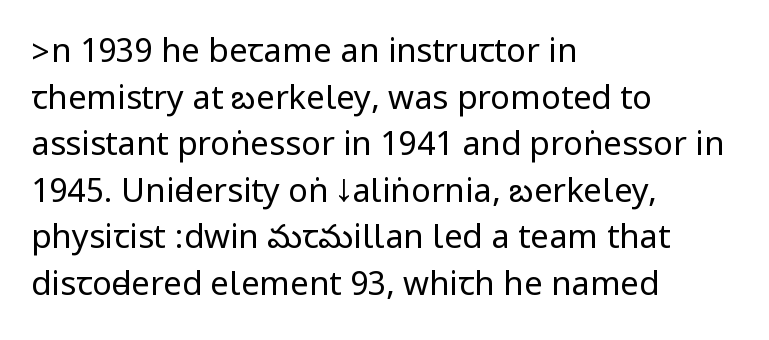
{"serif": "no", "italic": "no", "bold": "no", "weight": "regular", "width": "condensed", "stroke_contrast": "low", "underline": "no", "align": "left", "line_spacing": "normal", "line_spacing_ratio": 1.41, "letter_spacing": "normal", "letter_spacing_em": 0.0, "glyph_px": 33}
